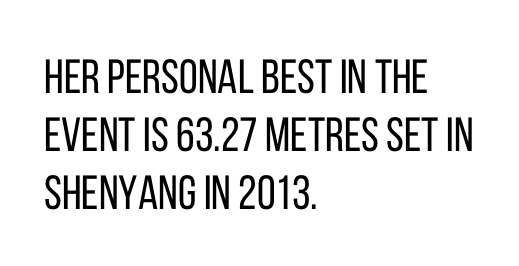
Q: Is the text bold? A: No.
Q: Is the text italic (slanted)? A: No, it is upright.
Q: Is the typeface a serif or a sans-serif typeface? A: Sans-serif.
Q: Is the text underlined? A: No.
Q: How is the paragraph aligned? A: Left-aligned.
Q: Is the spacing between letters normal or unusually wide? A: Normal.
Q: Width (condensed, normal, or wide)? A: Condensed.
Q: Stroke contrast? A: Low.
Q: x-height? A: Large.
Q: Monospaced? A: No.
